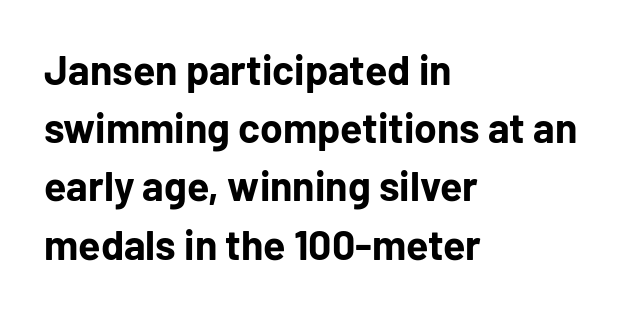
The image shows 41 px bold sans-serif type, upright; set left-aligned, normal line spacing (1.42x), normal letter spacing, not underlined; low stroke contrast and a medium x-height.
